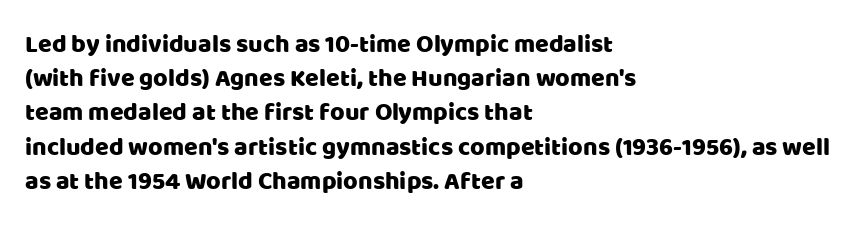
The image shows 25 px text type, upright; set left-aligned, normal line spacing (1.37x), normal letter spacing, not underlined.
